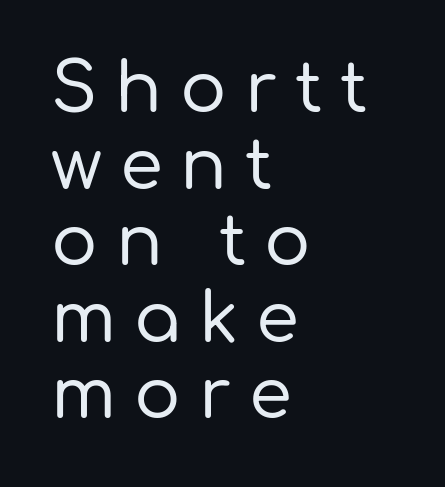
In terms of letterspacing, this is a distinctly airy, spread setting. Varying glyph widths throughout — classic text-font behaviour. The type sits square on the baseline with zero lean. The designer dialed line spacing down below the default.
